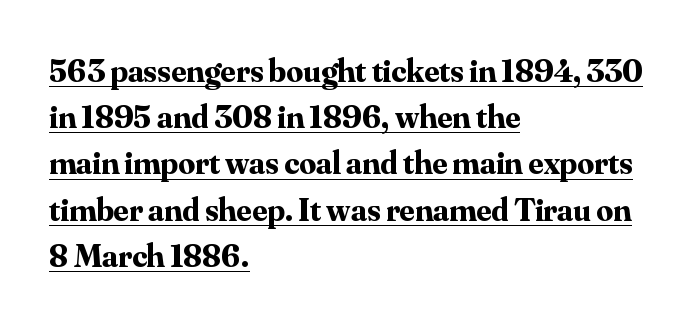
Q: Is the text bold? A: Yes.
Q: Is the text italic (slanted)? A: No, it is upright.
Q: Is the typeface a serif or a sans-serif typeface? A: Serif.
Q: Is the text underlined? A: Yes.
Q: How is the paragraph aligned? A: Left-aligned.
Q: Is the spacing between letters normal or unusually wide? A: Normal.
Q: Is the spacing between lines tight, normal or loose? A: Normal.
Q: Width (condensed, normal, or wide)? A: Normal.
Q: Stroke contrast? A: Medium.
Q: x-height? A: Small.
Q: Monospaced? A: No.
